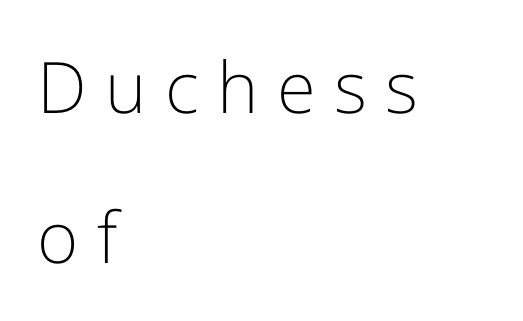
{"serif": "no", "italic": "no", "bold": "no", "weight": "light", "width": "normal", "stroke_contrast": "low", "x_height": "medium", "monospaced": "no", "underline": "no", "align": "left", "line_spacing": "loose", "line_spacing_ratio": 2.11, "letter_spacing": "wide", "letter_spacing_em": 0.26, "glyph_px": 71}
